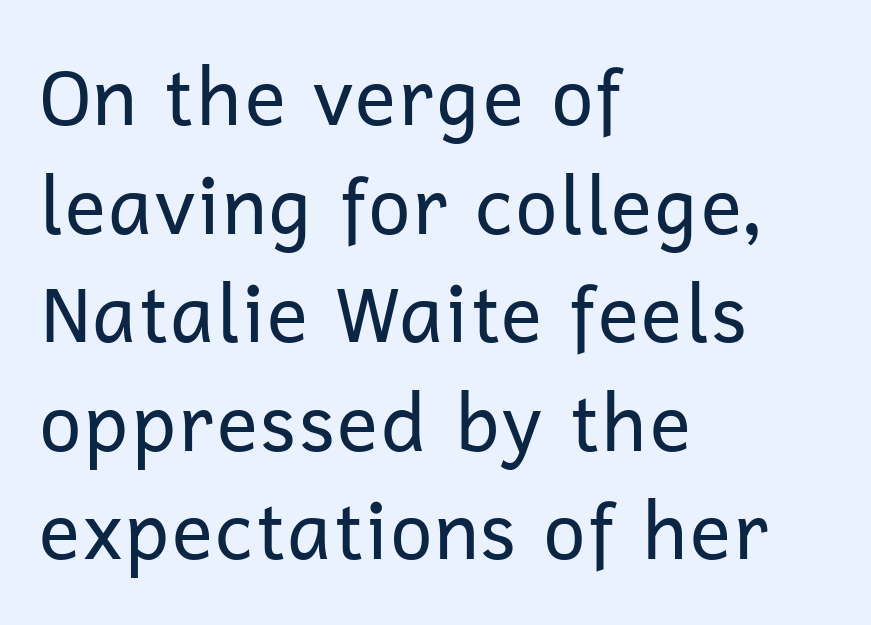
Vertically, the passage feels balanced, rows spaced as you'd expect. Letterform terminals end flat and unadorned throughout the passage. No word sits above an underline. Posture: upright roman. Each stroke keeps to a modest, everyday thickness or less. These lines are rendered in a variable-pitch font.
